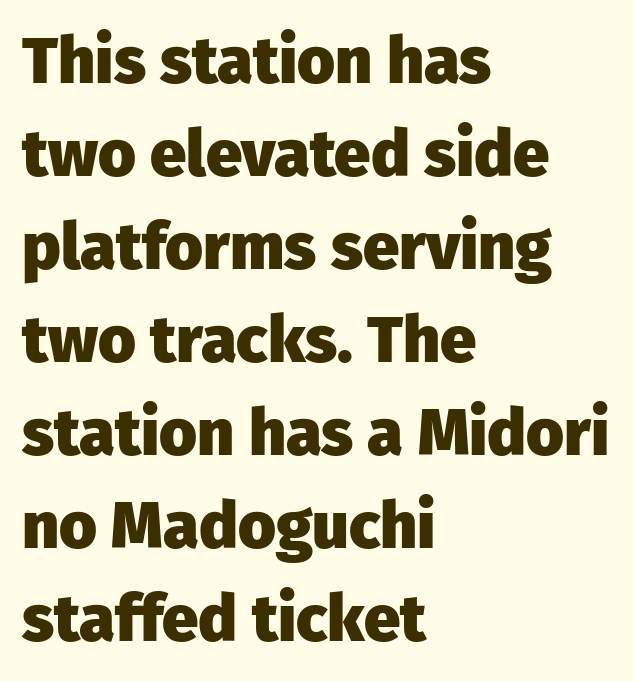
{"serif": "no", "italic": "no", "bold": "yes", "weight": "heavy", "width": "normal", "stroke_contrast": "low", "x_height": "medium", "monospaced": "no", "underline": "no", "align": "left", "line_spacing": "normal", "line_spacing_ratio": 1.43, "letter_spacing": "normal", "letter_spacing_em": 0.0, "glyph_px": 65}
